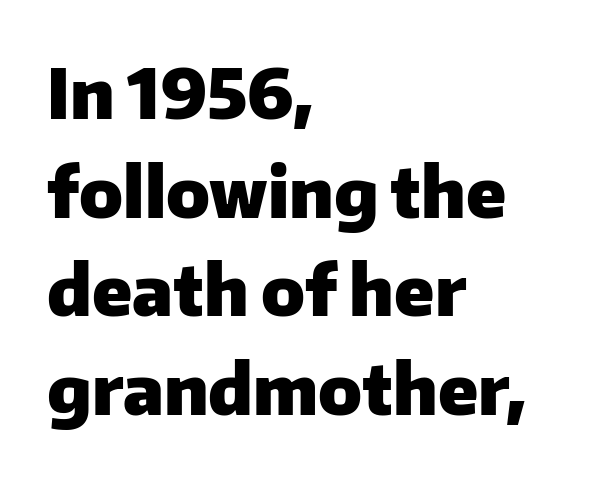
The image shows 69 px heavy sans-serif type, upright; set left-aligned, normal line spacing (1.43x), normal letter spacing, not underlined; low stroke contrast and a medium x-height.
